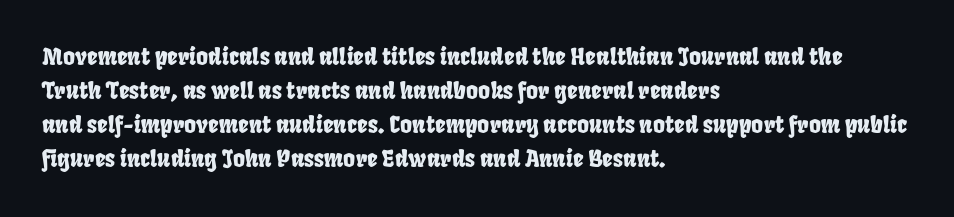
{"underline": "no", "align": "left", "line_spacing": "normal", "line_spacing_ratio": 1.48, "letter_spacing": "normal", "letter_spacing_em": 0.0, "glyph_px": 23}
